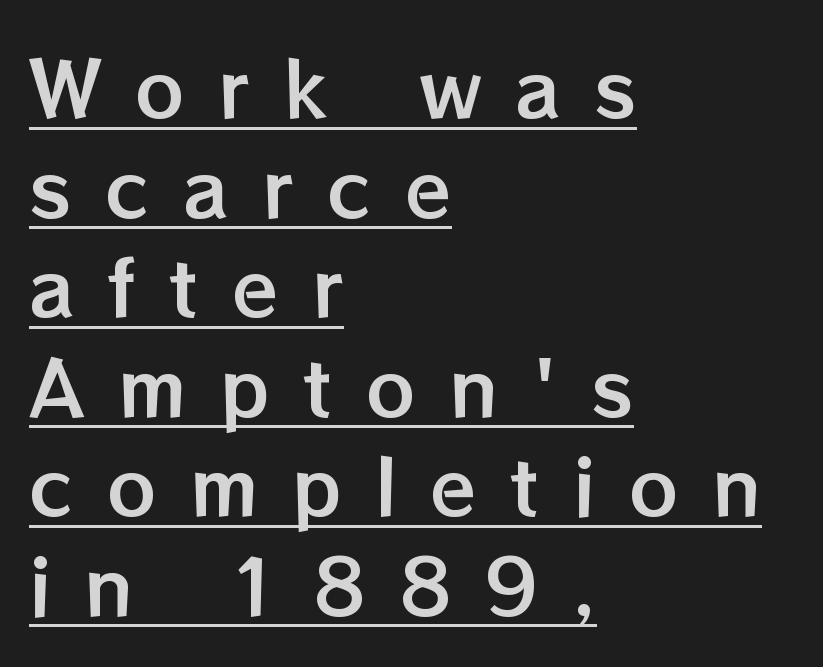
{"italic": "no", "width": "normal", "stroke_contrast": "low", "x_height": "medium", "monospaced": "no", "underline": "yes", "align": "left", "line_spacing": "normal", "line_spacing_ratio": 1.31, "letter_spacing": "wide", "letter_spacing_em": 0.44, "glyph_px": 76}
